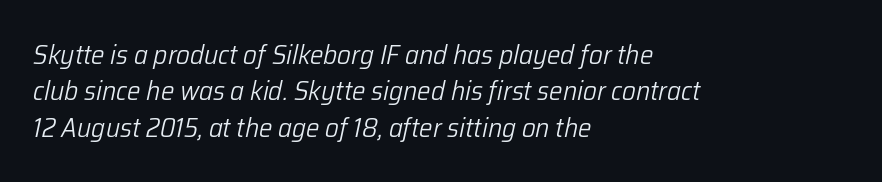
Q: Is the text bold? A: No.
Q: Is the text italic (slanted)? A: Yes, it leans right by about 12 degrees.
Q: Is the text underlined? A: No.
Q: How is the paragraph aligned? A: Left-aligned.
Q: Is the spacing between letters normal or unusually wide? A: Normal.
Q: Is the spacing between lines tight, normal or loose? A: Normal.
